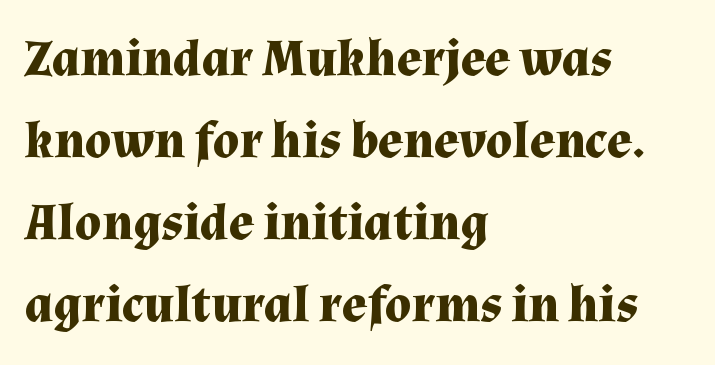
Q: Is the text bold? A: Yes.
Q: Is the text italic (slanted)? A: No, it is upright.
Q: Is the typeface a serif or a sans-serif typeface? A: Serif.
Q: Is the text underlined? A: No.
Q: How is the paragraph aligned? A: Left-aligned.
Q: Is the spacing between letters normal or unusually wide? A: Normal.
Q: Is the spacing between lines tight, normal or loose? A: Normal.
Q: Width (condensed, normal, or wide)? A: Normal.
Q: Stroke contrast? A: Medium.
Q: x-height? A: Medium.
Q: Monospaced? A: No.
